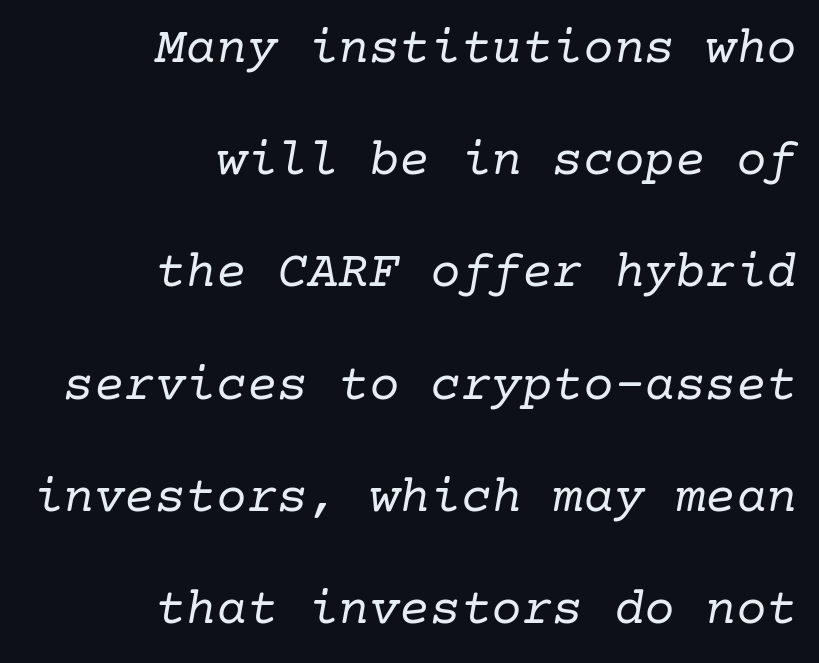
Q: Is the text bold? A: No.
Q: Is the text italic (slanted)? A: Yes, it leans right by about 10 degrees.
Q: Is the typeface a serif or a sans-serif typeface? A: Serif.
Q: Is the text underlined? A: No.
Q: How is the paragraph aligned? A: Right-aligned.
Q: Is the spacing between letters normal or unusually wide? A: Normal.
Q: Is the spacing between lines tight, normal or loose? A: Loose.
Q: Width (condensed, normal, or wide)? A: Normal.
Q: Stroke contrast? A: Low.
Q: x-height? A: Medium.
